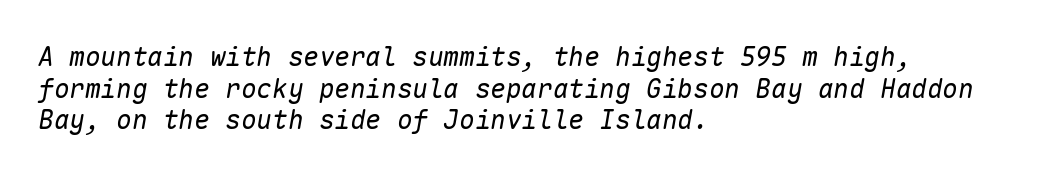
The glyphs look as if they've been sheared to an angle. There is no visible air inserted between adjacent glyphs. Short and long lines alike share a common starting point at left. These glyphs show unthickened strokes, regular width or finer. The words here are not underlined.
